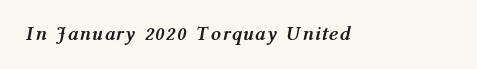
Q: Is the text bold? A: Yes.
Q: Is the text italic (slanted)? A: Yes, it leans right by about 12 degrees.
Q: Is the text underlined? A: No.
